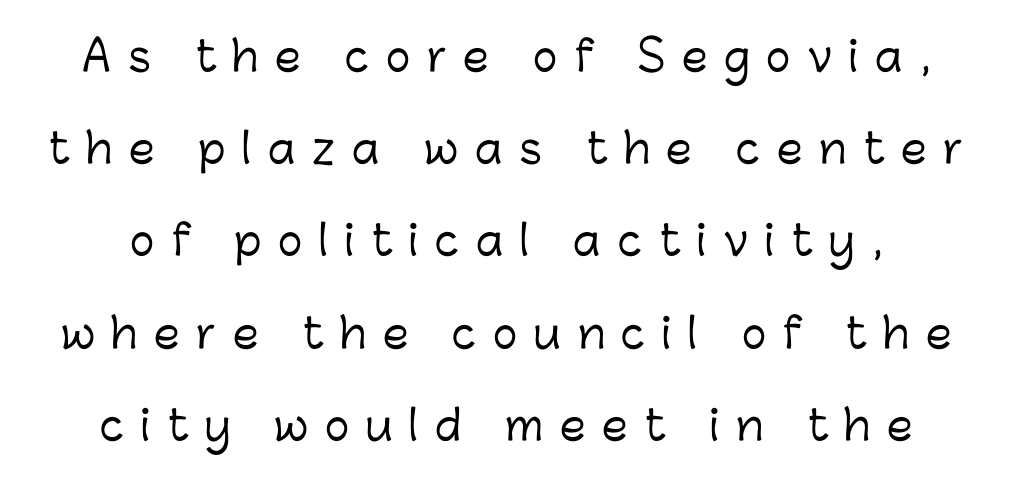
The image shows 41 px sans-serif type, upright; set loose line spacing (2.25x), unusually wide letter spacing (+0.41 em), not underlined; low stroke contrast and a medium x-height.
